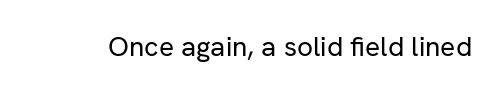
Q: Is the text bold? A: No.
Q: Is the text italic (slanted)? A: No, it is upright.
Q: Is the typeface a serif or a sans-serif typeface? A: Sans-serif.
Q: Is the text underlined? A: No.
Q: Is the spacing between letters normal or unusually wide? A: Normal.
Q: Width (condensed, normal, or wide)? A: Normal.
Q: Stroke contrast? A: Low.
Q: x-height? A: Medium.
Q: Monospaced? A: No.
